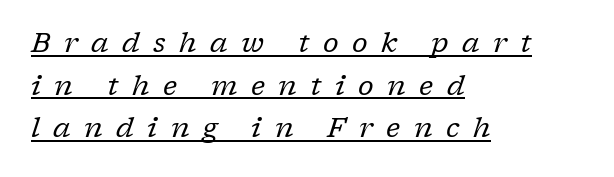
Is this a fixed-width face? No — the glyphs have proportional, varying widths. No chunkiness to these letters — they're not bold. Reading down the block, your eye returns to a fixed left position each line. The passage shown is underscored from start to finish. Line spacing here is normal.
